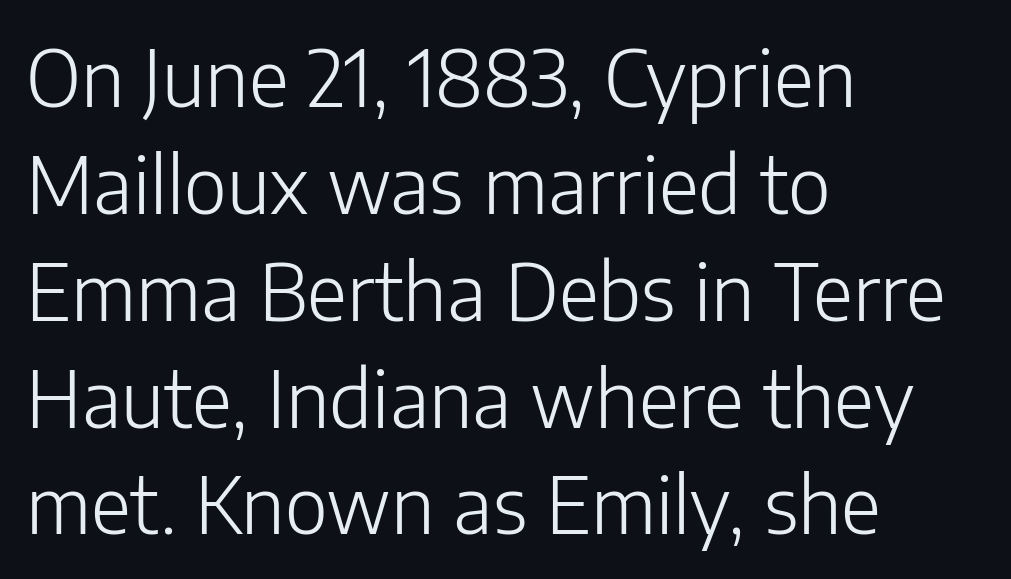
When letters stand straight like this, we call the style roman or upright. Notice how descenders clear the ascenders below comfortably — that's standard leading. Each stroke keeps to a modest, everyday thickness or less. Classification — sans serif. Rule under the text: the space is simply empty. Here the glyphs are tracked normally, forming tight word shapes.
